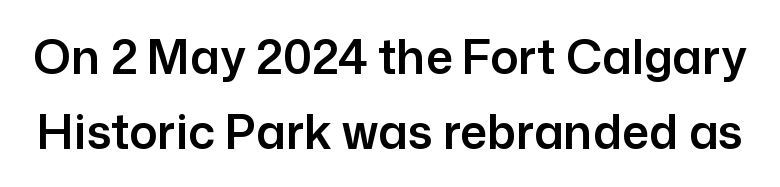
The image shows 47 px sans-serif type, upright; set normal line spacing (1.59x), normal letter spacing, not underlined; low stroke contrast and a medium x-height.
